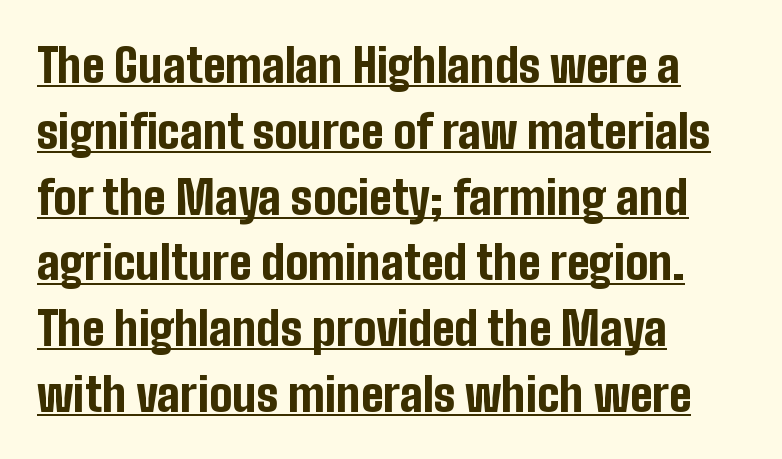
Is there much room between lines? A standard amount, neither cramped nor airy. Typographic density is high because the face is bold. Tracking here is standard; glyphs follow each other at the usual distance. Think of a printed novel: that variable character pitch is what you see here. The passage is arranged the way most books set body copy — flush left.
